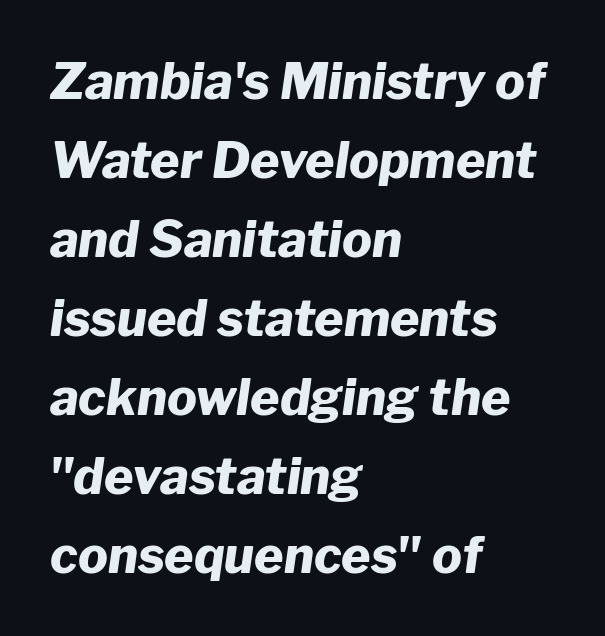
The rendering uses natural spacing where letterforms have individual widths. Does the leading feel generous? No, just average. The lines in this sample share a left origin and differ only in where they stop. A clean baseline with only descenders dipping below it. This is oblique type, the kind used for emphasis or titles. Look at the tracking — it's just the regular setting, nothing added.
